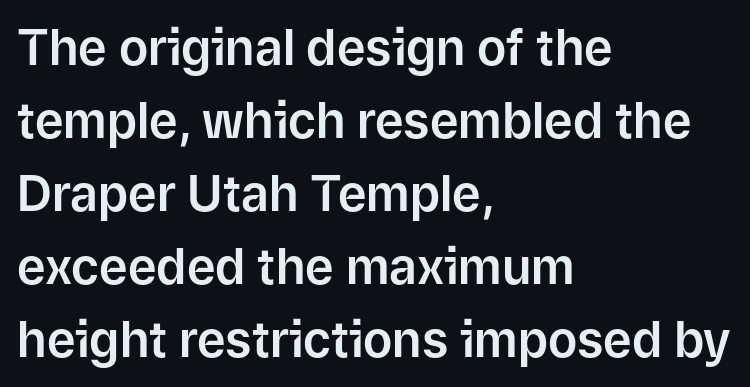
{"serif": "no", "italic": "no", "width": "normal", "stroke_contrast": "low", "x_height": "medium", "monospaced": "no", "underline": "no", "align": "left", "line_spacing": "normal", "line_spacing_ratio": 1.49, "letter_spacing": "normal", "letter_spacing_em": 0.0, "glyph_px": 49}
